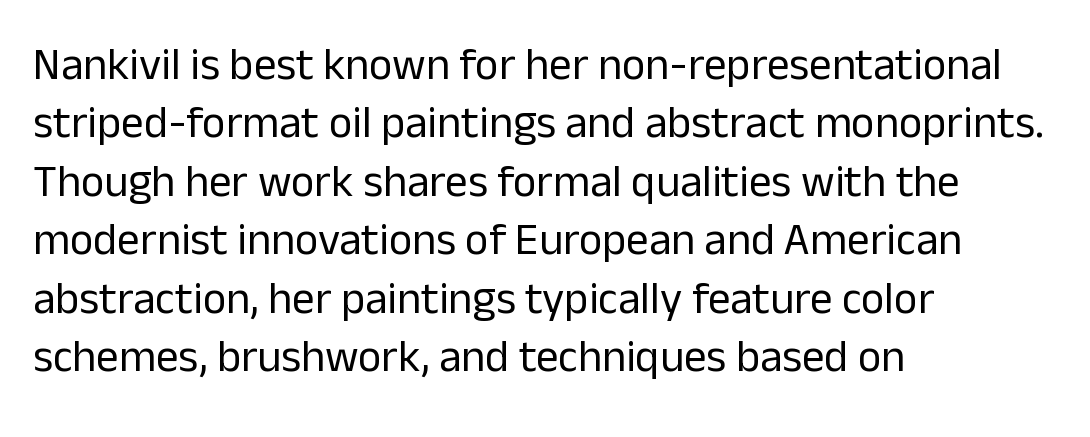
Quick note: interline space is typical. Each letter's strokes conclude bluntly, with no projecting serifs. Every character sits straight up, as roman type does. Where is the straight margin? On the left. Bold? No — there's no thickening of the strokes.
